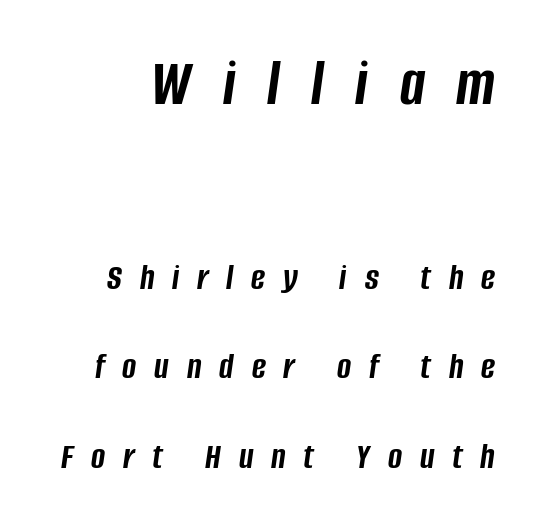
The image shows 67 px semibold, condensed type, italic (leaning right); set loose line spacing (2.35x), unusually wide letter spacing (+0.47 em), not underlined; the first (top) block is 1.76x larger; low stroke contrast and a large x-height.
